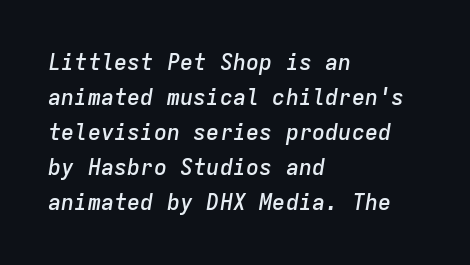
This sample is left-justified, so line endings fall wherever the words run out. The vertical gap from one line to the next is medium. Emphasis by weight is partial: semibold. How are the letters spaced? Ordinarily, with no added tracking. Slanted lettering throughout.
